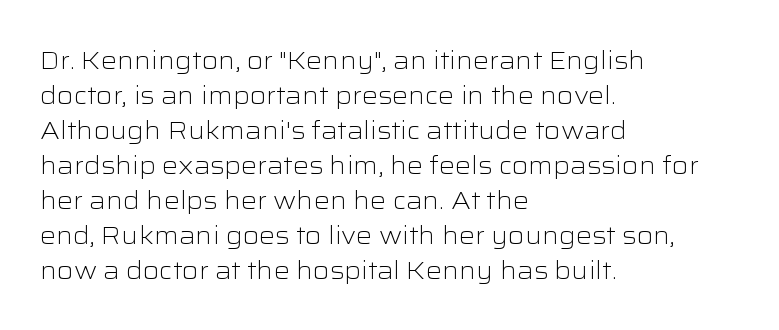
{"italic": "no", "bold": "no", "underline": "no", "align": "left", "line_spacing": "normal", "line_spacing_ratio": 1.4, "letter_spacing": "normal", "letter_spacing_em": 0.0, "glyph_px": 25}
